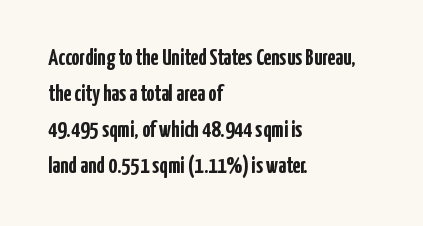
The line-height multiplier appears to be the usual default. Plain, unruled lines of type. The type is set solid horizontally, with unmodified tracking. Horizontal alignment here is leftward, the default for most running prose. Does the weight exceed regular? Yes, all the way to bold.
